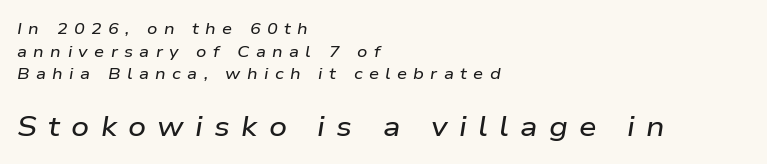
Here the designer chose a conventional face with non-uniform glyph widths. The tracking reads as deliberately expanded to a designer's eye. The space beneath each line is pristine and unruled. Note: smaller setting up top, larger setting below. Normally led — the rows are evenly, conventionally spaced. Line beginnings align vertically; line endings do not.
